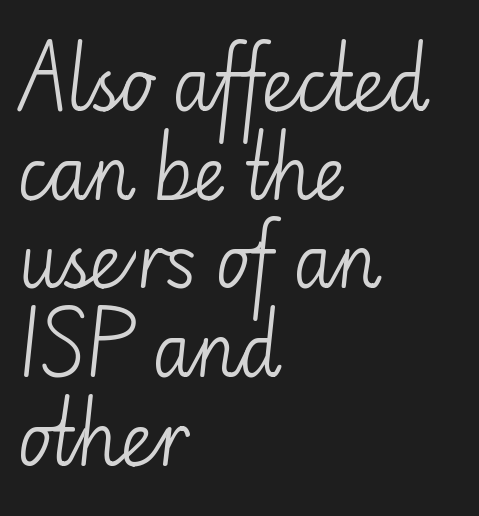
{"serif": "no", "bold": "no", "weight": "light", "width": "normal", "stroke_contrast": "low", "x_height": "small", "monospaced": "no", "underline": "no", "align": "left", "line_spacing": "normal", "line_spacing_ratio": 1.25, "letter_spacing": "normal", "letter_spacing_em": 0.0, "glyph_px": 71}
